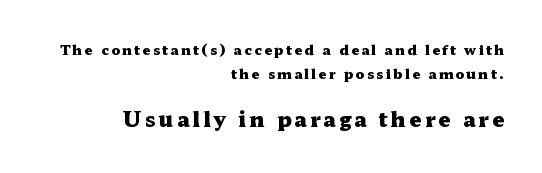
{"italic": "no", "bold": "yes", "underline": "no", "align": "right", "line_spacing": "normal", "line_spacing_ratio": 1.69, "larger_block": "second", "size_ratio": 1.5, "glyph_px": 21}
